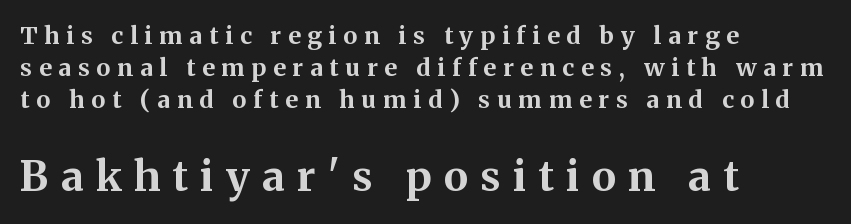
{"serif": "yes", "italic": "no", "bold": "yes", "weight": "bold", "width": "normal", "stroke_contrast": "medium", "x_height": "medium", "monospaced": "no", "underline": "no", "align": "left", "line_spacing": "normal", "line_spacing_ratio": 1.33, "letter_spacing": "wide", "letter_spacing_em": 0.29, "larger_block": "second", "size_ratio": 1.75, "glyph_px": 42}
